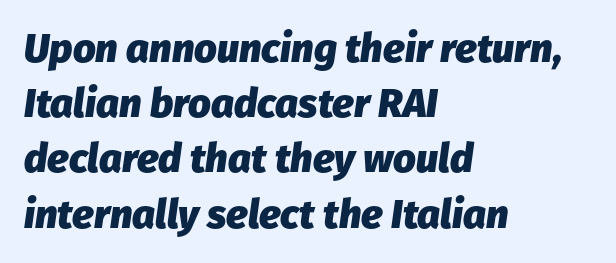
Q: Is the text bold? A: Yes.
Q: Is the text italic (slanted)? A: Yes, it leans right by about 8 degrees.
Q: Is the text underlined? A: No.
Q: How is the paragraph aligned? A: Left-aligned.
Q: Is the spacing between letters normal or unusually wide? A: Normal.
Q: Is the spacing between lines tight, normal or loose? A: Normal.
Q: Width (condensed, normal, or wide)? A: Normal.
Q: Stroke contrast? A: Low.
Q: x-height? A: Medium.
Q: Monospaced? A: No.
